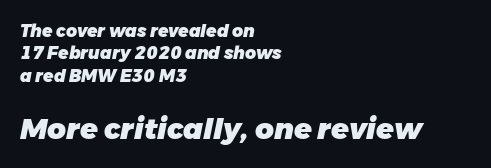
Q: Is the text bold? A: Yes.
Q: Is the text italic (slanted)? A: Yes, it leans right by about 11 degrees.
Q: Is the text underlined? A: No.
Q: How is the paragraph aligned? A: Left-aligned.
Q: Is the spacing between letters normal or unusually wide? A: Normal.
Q: Is the spacing between lines tight, normal or loose? A: Normal.
Q: Which block of text is set in a larger size, the first (top) or the second (bottom)? A: The second (bottom) one.
Q: Width (condensed, normal, or wide)? A: Normal.
Q: Stroke contrast? A: Low.
Q: x-height? A: Medium.
Q: Monospaced? A: No.
